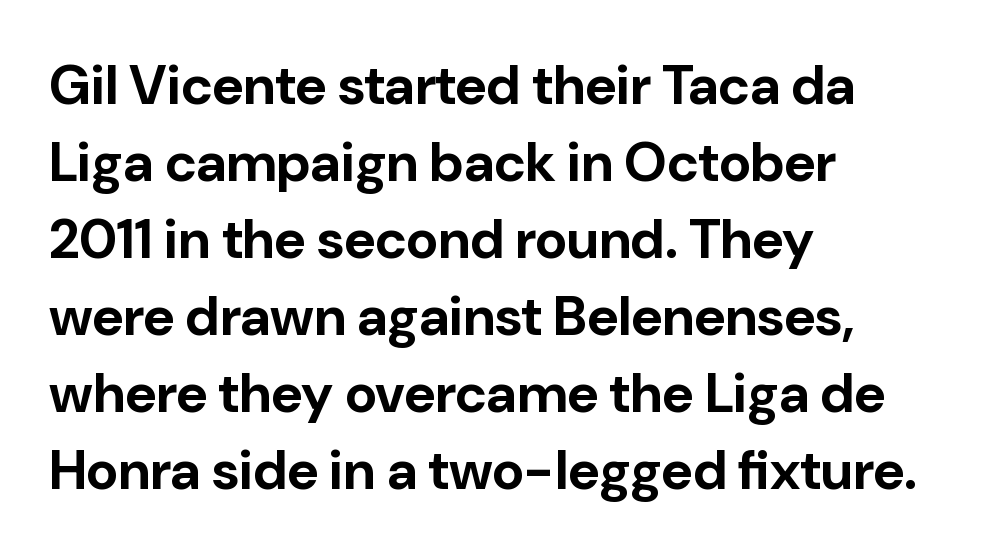
Each new line begins a customary step beneath the previous one. The sample has been set heavy, in full bold. A roman cut, with each character standing at attention. What kind of face is this? One without serifs — a sans.
